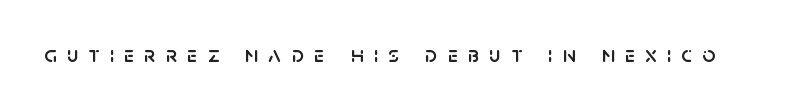
Do the letters lean? They stand straight. Quick note: underline off. There is plenty of visible air inserted between adjacent glyphs.
